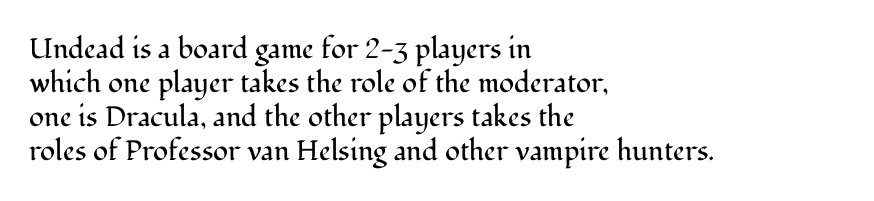
In terms of letterspacing, this is plain default setting. It's the straight-up-and-down kind of type. The passage shown is typeset with a serif family. Check under the words: just untouched page. Layout note: lines flush left. Each letter keeps its own natural width here, so spacing adapts to shape.
